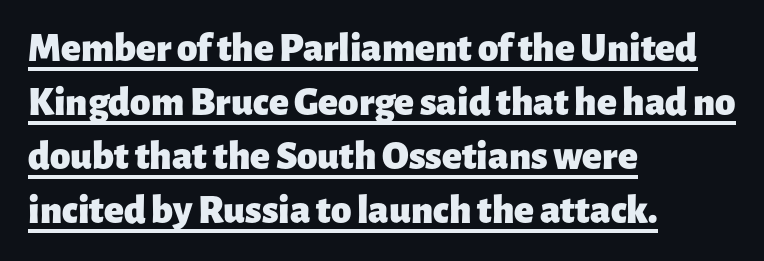
The lettering is marked with a stroke running underneath it. What stands out about the letter spacing? Nothing — it is the standard amount. Note the varied advance widths — an 'i' is clearly narrower than an 'm'. This is the regular roman posture of the typeface. Compared with a centered layout, this one pins lines to the left instead.
